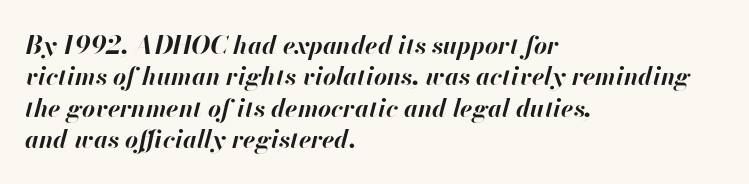
{"italic": "yes", "lean": "right", "slant_degrees": 13, "bold": "yes", "underline": "no", "align": "left", "line_spacing": "normal", "line_spacing_ratio": 1.26, "letter_spacing": "normal", "letter_spacing_em": 0.0, "glyph_px": 25}
